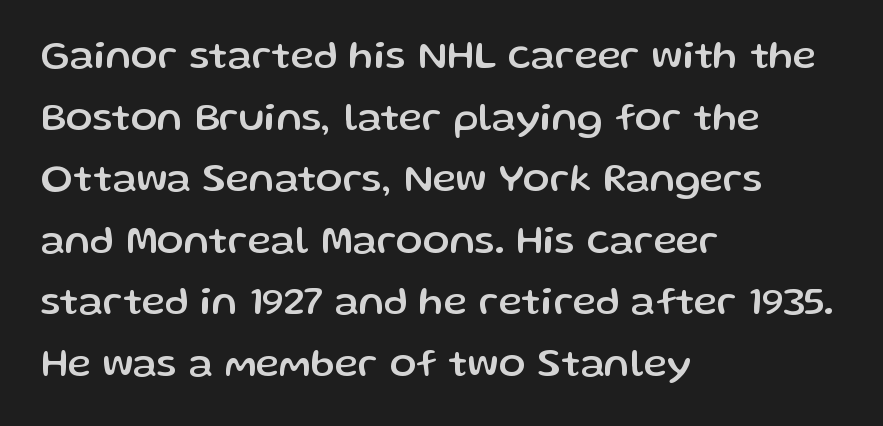
The image shows 40 px sans-serif type, upright; set left-aligned, normal line spacing (1.54x), normal letter spacing, not underlined; low stroke contrast and a medium x-height.
